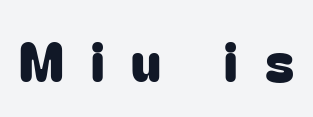
The lettering holds an erect, upright posture throughout. Words float on clear page, feet unadorned. This rendering employs a face without finishing strokes, i.e., a sans-serif. The face used here is rendered with a markedly widened letterfit. The face used here is proportionally spaced, like ordinary book or web type.
